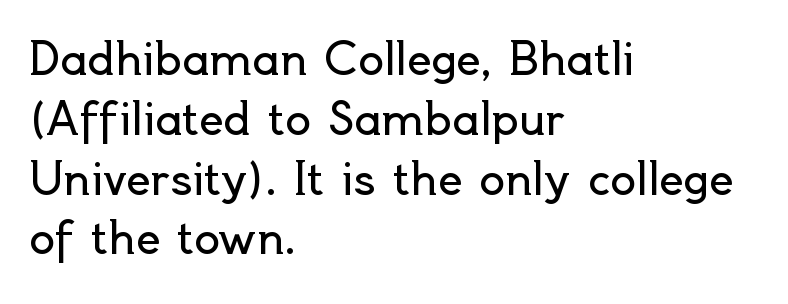
Q: Is the text bold? A: No.
Q: Is the text italic (slanted)? A: No, it is upright.
Q: Is the typeface a serif or a sans-serif typeface? A: Sans-serif.
Q: Is the text underlined? A: No.
Q: How is the paragraph aligned? A: Left-aligned.
Q: Is the spacing between letters normal or unusually wide? A: Normal.
Q: Is the spacing between lines tight, normal or loose? A: Normal.
Q: Width (condensed, normal, or wide)? A: Normal.
Q: x-height? A: Small.
Q: Monospaced? A: No.
